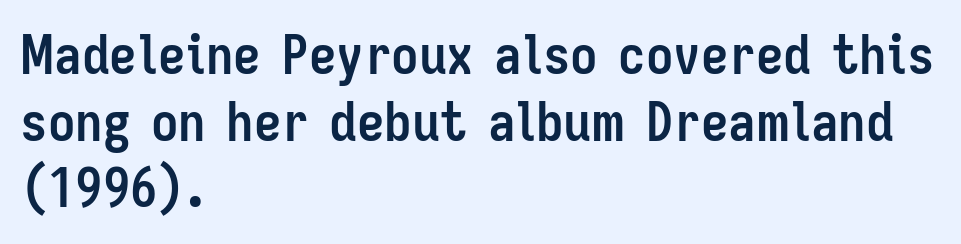
The image shows 55 px semibold, condensed sans-serif type, upright; set left-aligned, line spacing 1.21x, normal letter spacing, not underlined; low stroke contrast and a medium x-height.
